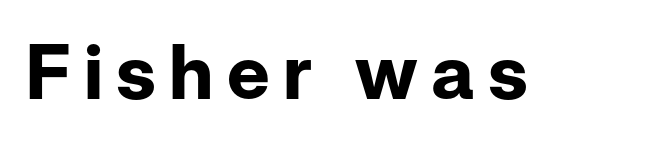
Q: Is the text bold? A: Yes.
Q: Is the text italic (slanted)? A: No, it is upright.
Q: Is the typeface a serif or a sans-serif typeface? A: Sans-serif.
Q: Is the text underlined? A: No.
Q: Width (condensed, normal, or wide)? A: Normal.
Q: Stroke contrast? A: Low.
Q: x-height? A: Medium.
Q: Monospaced? A: No.
